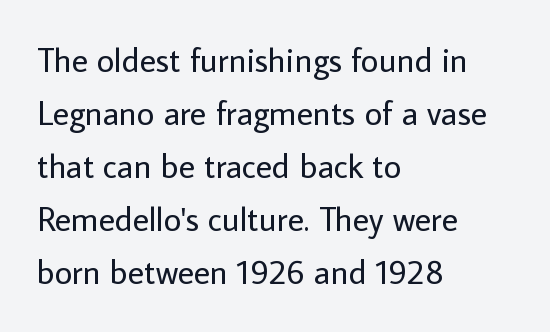
{"serif": "no", "italic": "no", "bold": "no", "weight": "regular", "width": "normal", "stroke_contrast": "low", "x_height": "medium", "monospaced": "no", "underline": "no", "align": "left", "line_spacing": "normal", "line_spacing_ratio": 1.56, "letter_spacing": "normal", "letter_spacing_em": 0.0, "glyph_px": 34}
